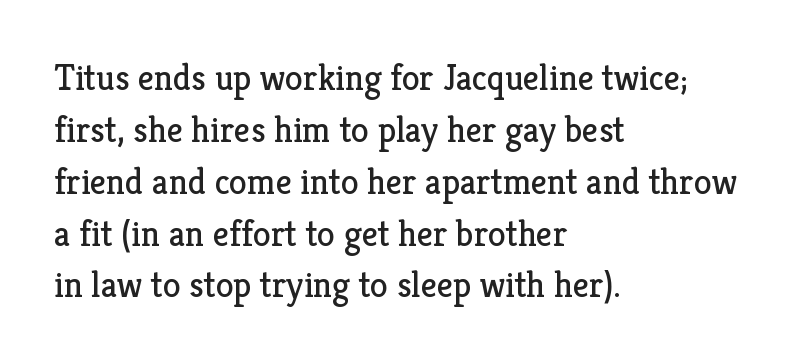
The weight would be labelled regular, book, light, or lighter still. The space beneath each line is pristine and unruled. Is there much room between lines? A standard amount, neither cramped nor airy. Here the designer chose a conventional face with non-uniform glyph widths. Line beginnings align vertically; line endings do not. Upright lettering throughout.
